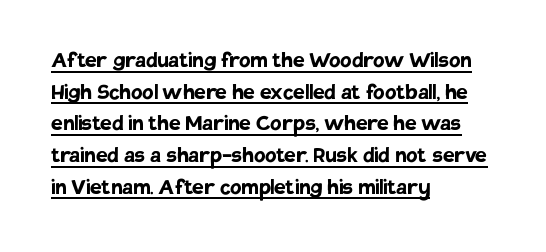
{"italic": "no", "bold": "yes", "underline": "yes", "align": "left", "line_spacing_ratio": 1.22, "letter_spacing": "normal", "letter_spacing_em": 0.0, "glyph_px": 26}
